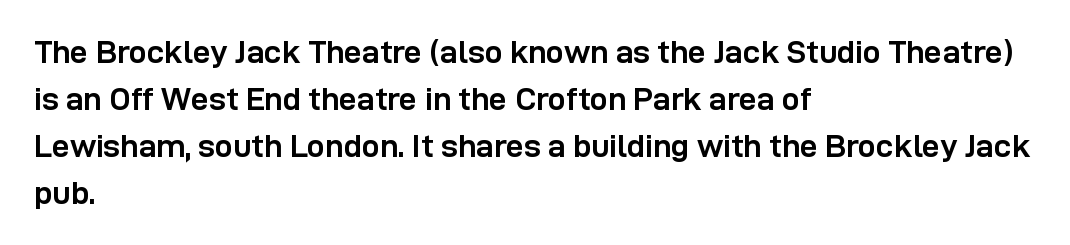
Q: Is the text bold? A: Yes.
Q: Is the text italic (slanted)? A: No, it is upright.
Q: Is the typeface a serif or a sans-serif typeface? A: Sans-serif.
Q: Is the text underlined? A: No.
Q: How is the paragraph aligned? A: Left-aligned.
Q: Is the spacing between letters normal or unusually wide? A: Normal.
Q: Is the spacing between lines tight, normal or loose? A: Normal.
Q: Width (condensed, normal, or wide)? A: Normal.
Q: Stroke contrast? A: Low.
Q: x-height? A: Medium.
Q: Monospaced? A: No.
